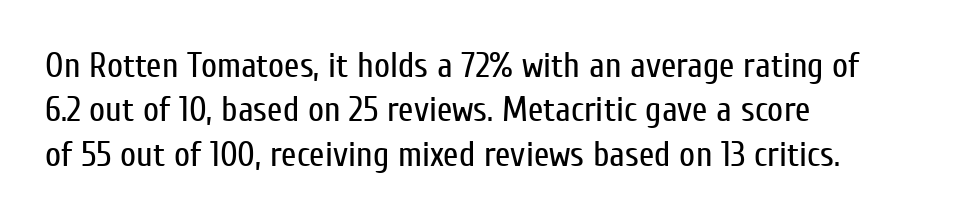
The image shows 35 px regular-weight, condensed sans-serif type, upright; set left-aligned, normal line spacing (1.27x), normal letter spacing, not underlined; low stroke contrast and a medium x-height.
